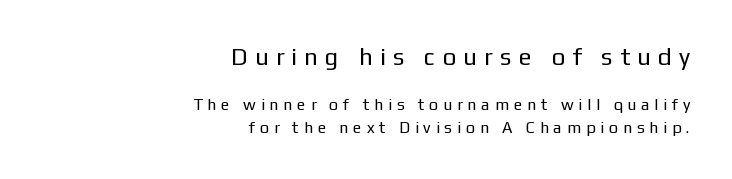
Q: Is the text bold? A: No.
Q: Is the text italic (slanted)? A: No, it is upright.
Q: Is the text underlined? A: No.
Q: How is the paragraph aligned? A: Right-aligned.
Q: Is the spacing between letters normal or unusually wide? A: Unusually wide.
Q: Is the spacing between lines tight, normal or loose? A: Normal.
Q: Which block of text is set in a larger size, the first (top) or the second (bottom)? A: The first (top) one.
